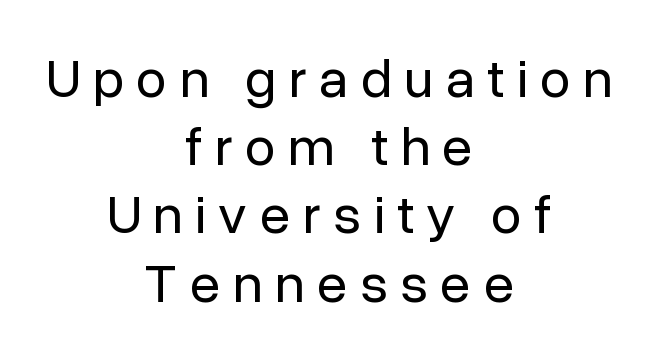
{"serif": "no", "italic": "no", "bold": "no", "weight": "regular", "width": "normal", "stroke_contrast": "low", "x_height": "medium", "monospaced": "no", "underline": "no", "align": "center", "line_spacing_ratio": 1.24, "letter_spacing": "wide", "letter_spacing_em": 0.23, "glyph_px": 55}
